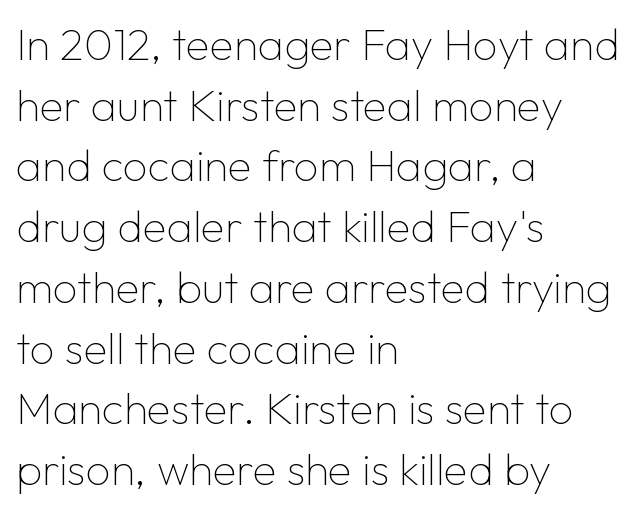
{"serif": "no", "italic": "no", "bold": "no", "weight": "thin", "width": "normal", "stroke_contrast": "low", "x_height": "medium", "monospaced": "no", "underline": "no", "align": "left", "line_spacing": "normal", "line_spacing_ratio": 1.38, "letter_spacing": "normal", "letter_spacing_em": 0.0, "glyph_px": 44}
